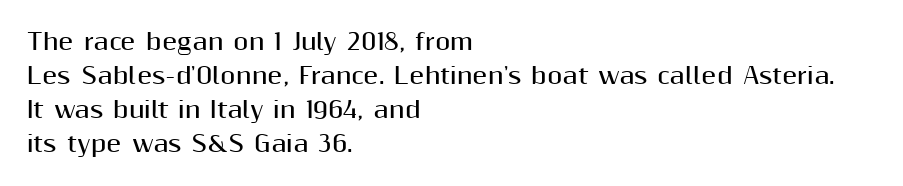
The lettering holds an erect, upright posture throughout. No word sits above an underline. Thick stems and heavy bowls — unmistakably bold. How are the letters spaced? Ordinarily, with no added tracking. Line beginnings align vertically; line endings do not.
